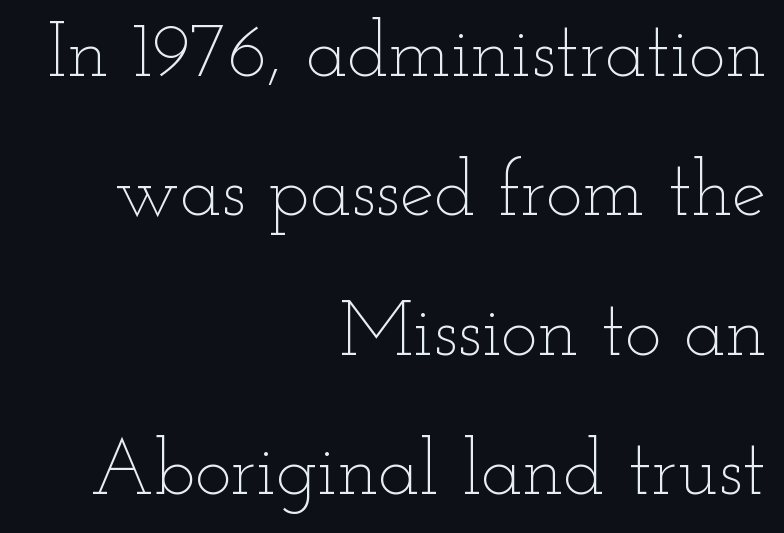
The image shows 77 px thin, wide type, upright; set right-aligned, line spacing 1.81x, normal letter spacing, not underlined; low stroke contrast and a small x-height.
